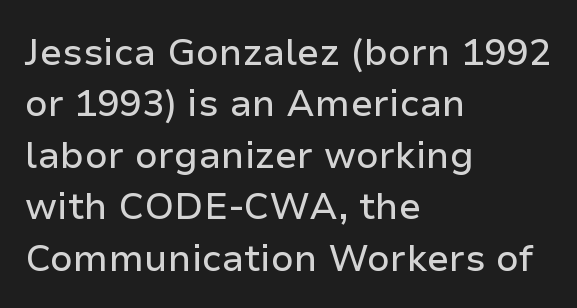
Honestly, the letter spacing is just normal — you wouldn't notice it. The specimen reads as upright at a glance. Beneath every word, the page is bare. Horizontally, the lines are justified to the leading edge only. The designer went with a sans here, leaving each stem footless. The passage shown is typed in a proportional face where columns would drift.
